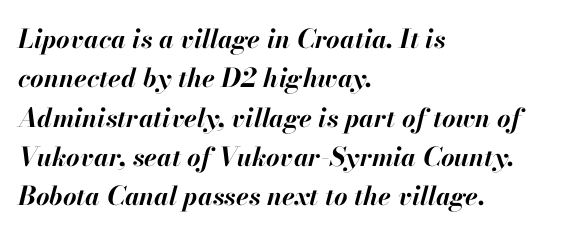
A normal amount of white space separates one row of letters from the next. The passage is arranged the way most books set body copy — flush left. As a designer I'd log this as weight 700, bold. What stands out about the letter spacing? Nothing — it is the standard amount. Quick note: underline off.
